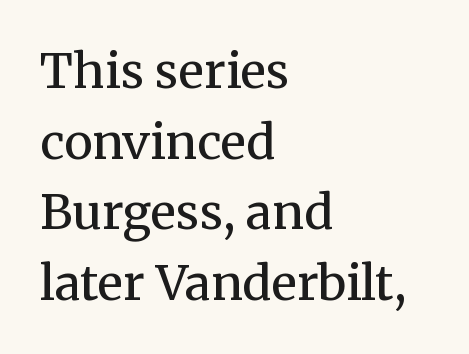
Every row of glyphs begins at an identical x-position on the left. Descenders are the only things crossing below the line. You can tell it's not italic because the verticals are truly vertical. Look at the bottom of the vertical strokes: they flare into serifs here. How would I describe the line gaps? Plain and ordinary. Think of a printed novel: that variable character pitch is what you see here.
